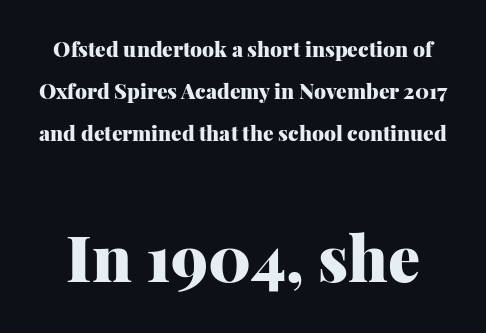
In terms of posture, this sample is upright. Does the leading feel generous? Absolutely, it's lavish. Letterform terminals end in serifs throughout the passage. This rendering features lettering with no underline. Size contrast runs from small at the top to large at the bottom. Students, this is bold: see how much ink each stroke carries.
